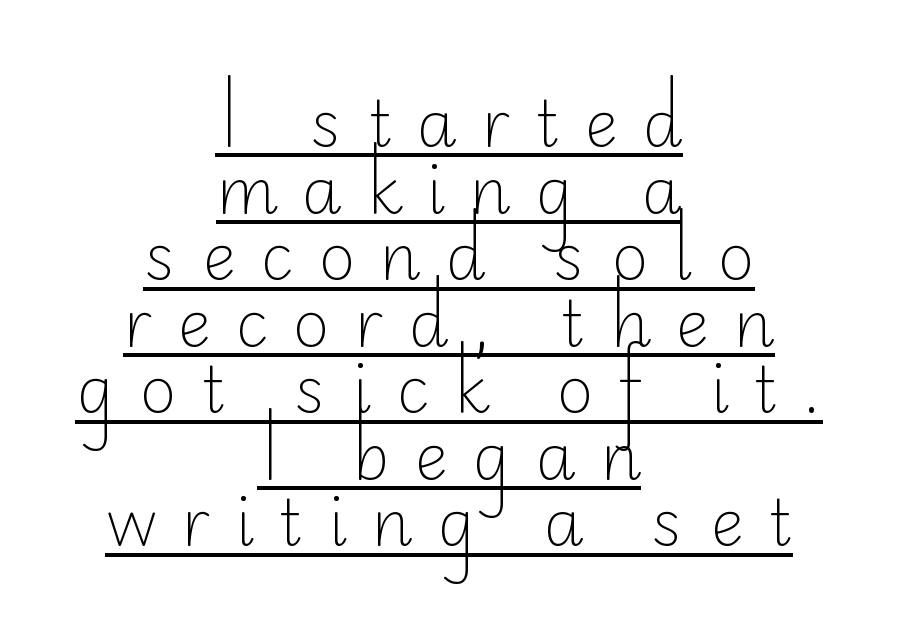
Think of a printed novel: that variable character pitch is what you see here. The rendering inserts visible extra space after every character. This sample uses a sans-serif face. Vertical strokes here are truly vertical. This reads as an unemphasized weight, regular at the heaviest. Line starts and ends both wander, symmetrically.
